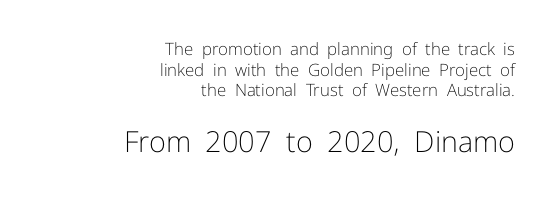
Each stroke keeps to a modest, everyday thickness or less. Visually, the bottom section dominates because its glyphs are scaled up. Do the letters lean? They stand straight. Spacing verdict: proportional, widths tailored to each character.
